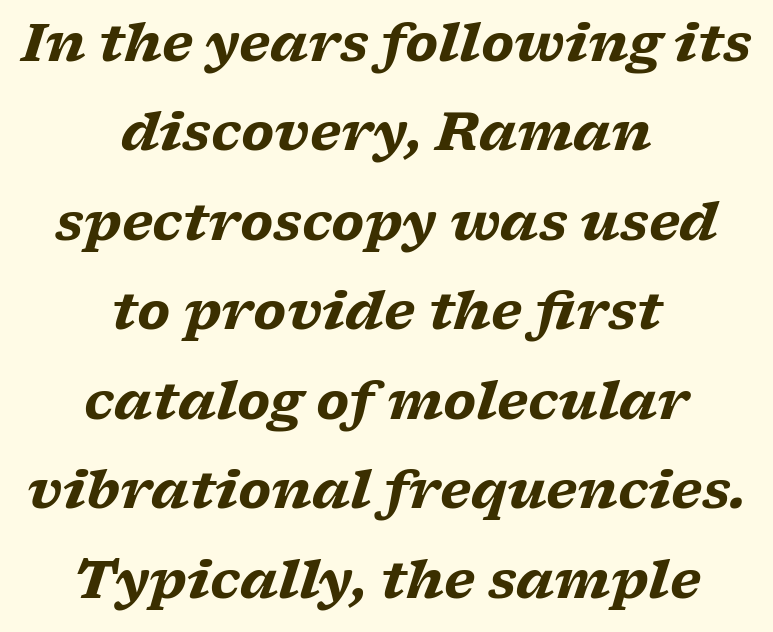
Q: Is the text bold? A: Yes.
Q: Is the text italic (slanted)? A: Yes, it leans right by about 17 degrees.
Q: Is the typeface a serif or a sans-serif typeface? A: Serif.
Q: Is the text underlined? A: No.
Q: How is the paragraph aligned? A: Centered.
Q: Is the spacing between letters normal or unusually wide? A: Normal.
Q: Width (condensed, normal, or wide)? A: Wide.
Q: Stroke contrast? A: Low.
Q: x-height? A: Medium.
Q: Monospaced? A: No.
